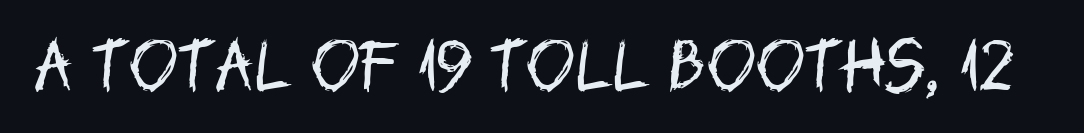
{"serif": "no", "italic": "no", "bold": "no", "weight": "regular", "width": "condensed", "stroke_contrast": "low", "x_height": "large", "monospaced": "no", "underline": "no", "letter_spacing": "normal", "letter_spacing_em": 0.0, "glyph_px": 58}
